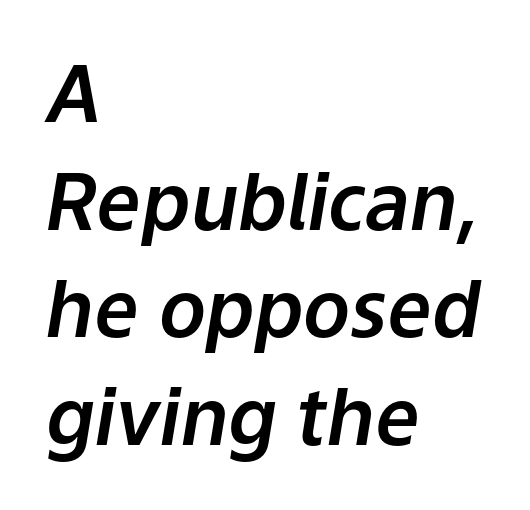
Q: Is the text italic (slanted)? A: Yes, it leans right by about 9 degrees.
Q: Is the text underlined? A: No.
Q: How is the paragraph aligned? A: Left-aligned.
Q: Is the spacing between letters normal or unusually wide? A: Normal.
Q: Is the spacing between lines tight, normal or loose? A: Normal.
Q: Width (condensed, normal, or wide)? A: Normal.
Q: Stroke contrast? A: Low.
Q: x-height? A: Medium.
Q: Monospaced? A: No.
